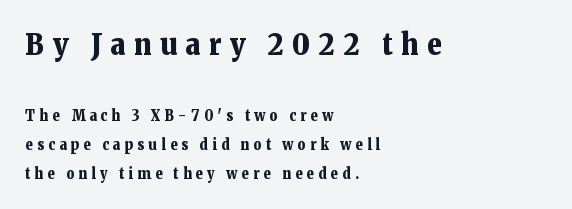
The characters look thick and weighty, a clear bold. This is roman type, the default non-slanted kind. The vertical gap from one line to the next is large. The passage shown is typeset with a serif family. Which margin do the lines hug? The left one — the right edge is uneven.
